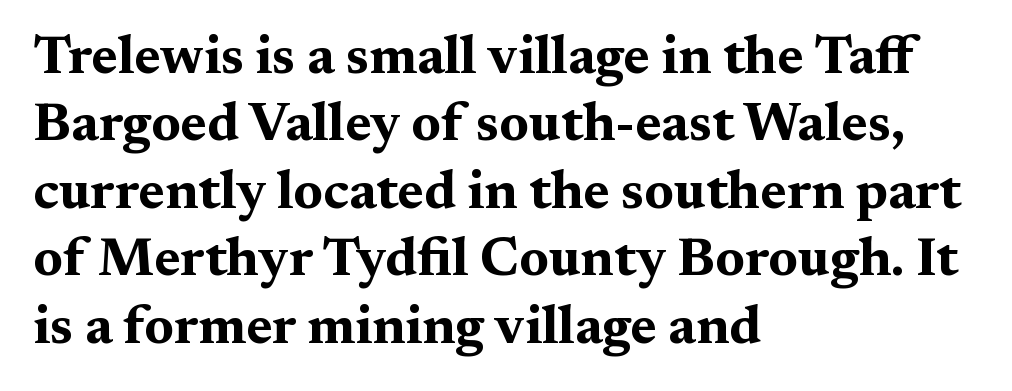
{"serif": "yes", "italic": "no", "bold": "yes", "weight": "bold", "width": "wide", "stroke_contrast": "medium", "x_height": "medium", "monospaced": "no", "underline": "no", "align": "left", "line_spacing": "normal", "line_spacing_ratio": 1.25, "letter_spacing": "normal", "letter_spacing_em": 0.0, "glyph_px": 54}
